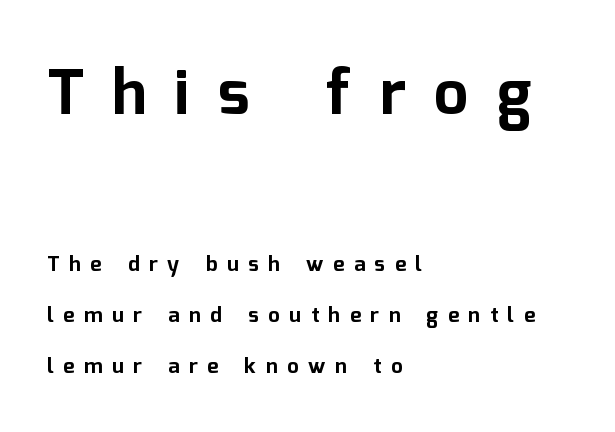
Q: Is the text bold? A: Yes.
Q: Is the text italic (slanted)? A: No, it is upright.
Q: Is the typeface a serif or a sans-serif typeface? A: Sans-serif.
Q: Is the text underlined? A: No.
Q: How is the paragraph aligned? A: Left-aligned.
Q: Is the spacing between letters normal or unusually wide? A: Unusually wide.
Q: Is the spacing between lines tight, normal or loose? A: Loose.
Q: Which block of text is set in a larger size, the first (top) or the second (bottom)? A: The first (top) one.
Q: Width (condensed, normal, or wide)? A: Normal.
Q: Stroke contrast? A: Low.
Q: x-height? A: Medium.
Q: Monospaced? A: No.
